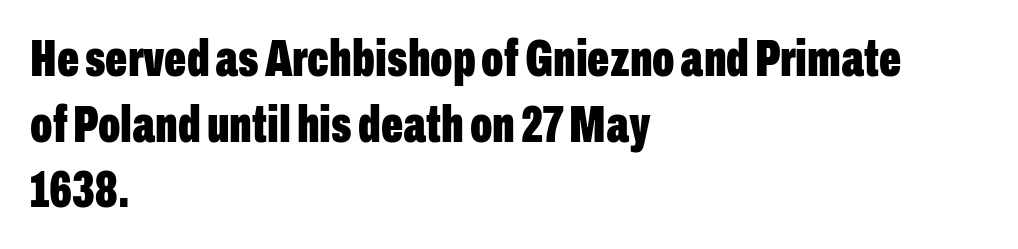
{"serif": "no", "italic": "no", "bold": "yes", "weight": "bold", "width": "condensed", "stroke_contrast": "low", "x_height": "medium", "monospaced": "no", "underline": "no", "align": "left", "line_spacing": "normal", "line_spacing_ratio": 1.26, "letter_spacing": "normal", "letter_spacing_em": 0.0, "glyph_px": 52}
